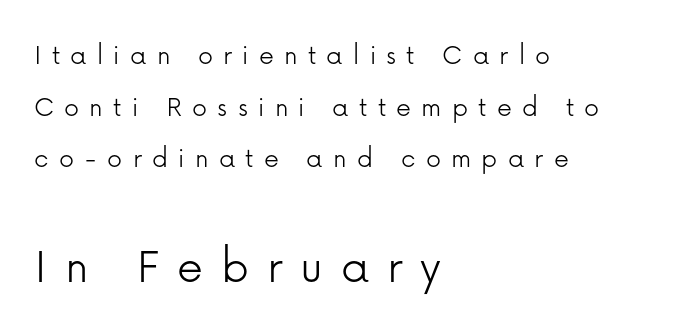
The image shows 52 px light sans-serif type, upright; set left-aligned, line spacing 1.72x, unusually wide letter spacing (+0.34 em), not underlined; the second (bottom) block is 1.73x larger; low stroke contrast and a medium x-height.
